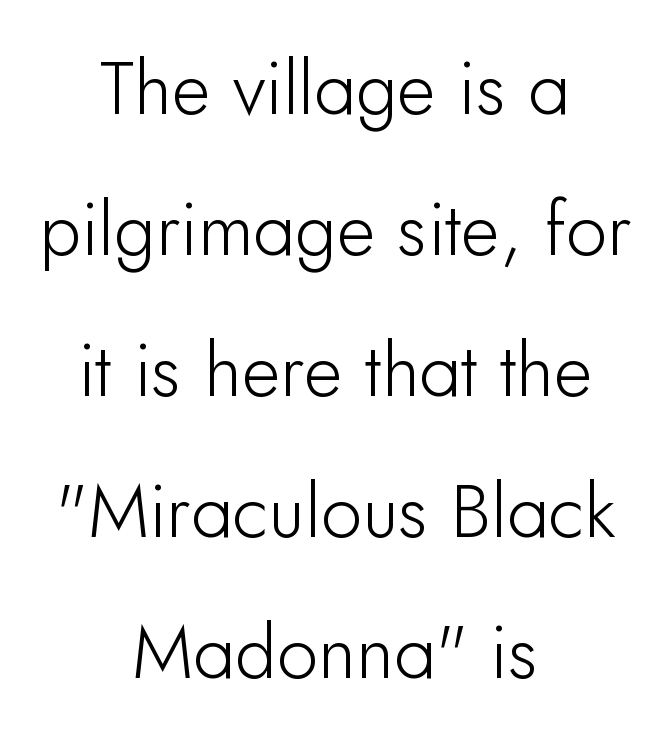
The image shows 75 px sans-serif type, upright; set centered, line spacing 1.88x, normal letter spacing, not underlined; low stroke contrast and a small x-height.
